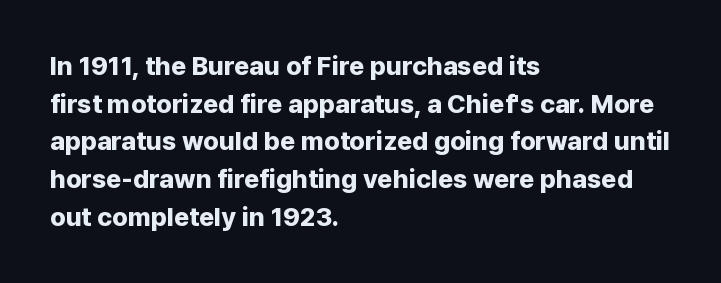
Q: Is the text bold? A: Yes.
Q: Is the text italic (slanted)? A: No, it is upright.
Q: Is the text underlined? A: No.
Q: How is the paragraph aligned? A: Left-aligned.
Q: Is the spacing between letters normal or unusually wide? A: Normal.
Q: Is the spacing between lines tight, normal or loose? A: Normal.
